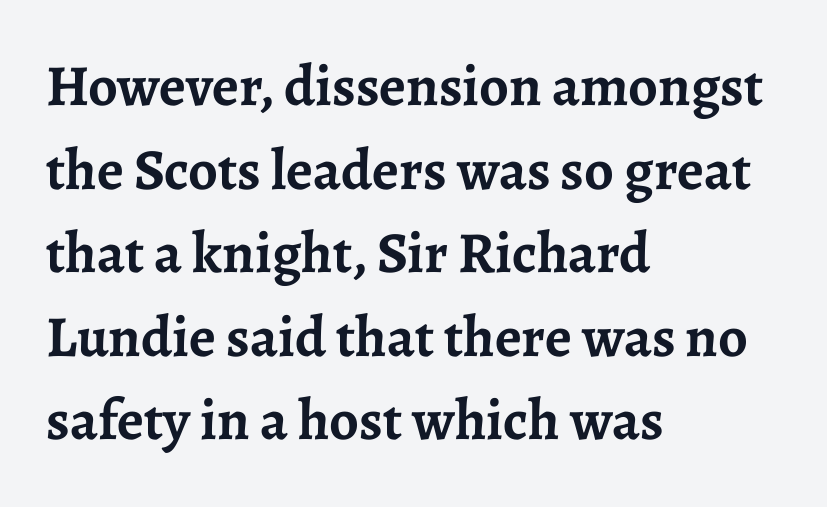
The passage is arranged the way most books set body copy — flush left. Unlike a clean sans, this face finishes its strokes with serifs. These lines are rendered in a variable-pitch font. Notice how thick the strokes are: this is what a full bold looks like.
